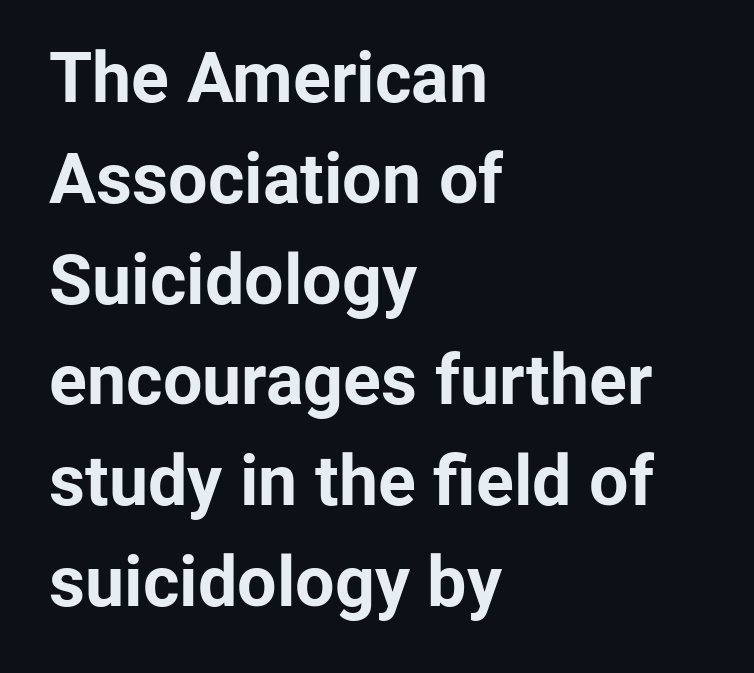
{"serif": "no", "italic": "no", "bold": "yes", "weight": "bold", "width": "normal", "stroke_contrast": "low", "x_height": "medium", "monospaced": "no", "underline": "no", "align": "left", "line_spacing": "normal", "line_spacing_ratio": 1.44, "letter_spacing": "normal", "letter_spacing_em": 0.0, "glyph_px": 70}
